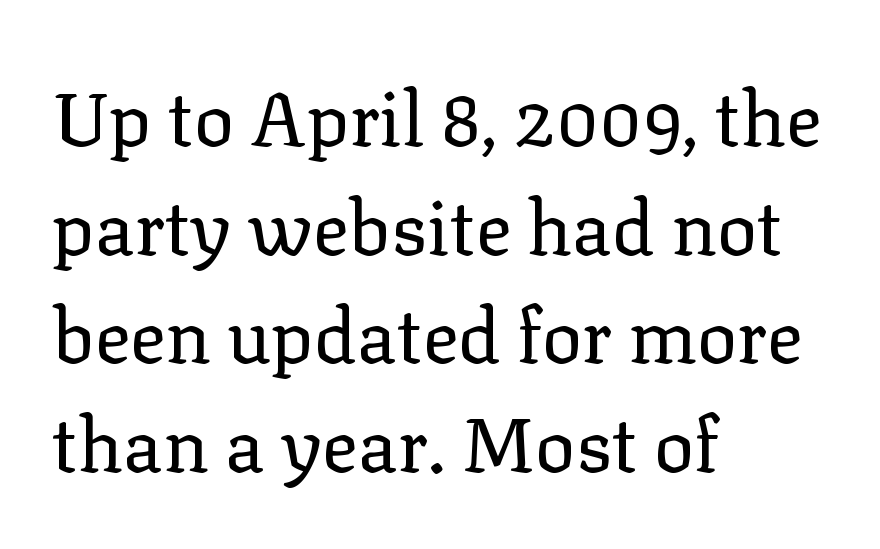
The image shows 75 px regular-weight serif type, upright; set left-aligned, normal line spacing (1.45x), normal letter spacing, not underlined; low stroke contrast and a medium x-height.
